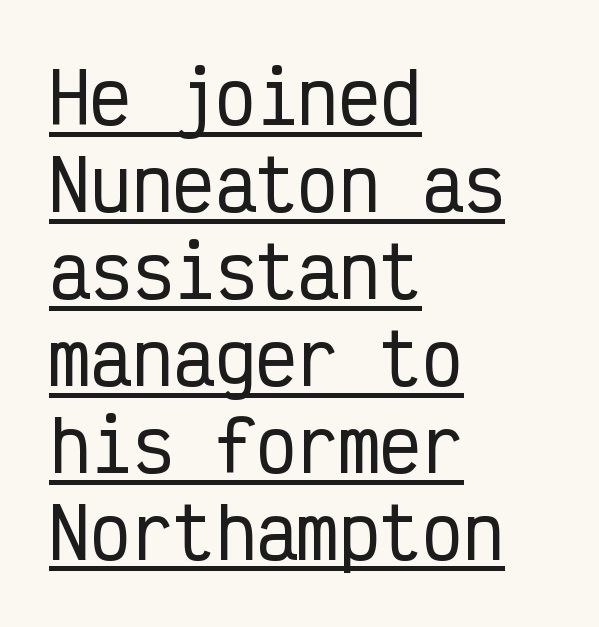
The image shows 69 px condensed sans-serif type, upright, monospaced; set left-aligned, normal line spacing (1.26x), normal letter spacing, underlined; low stroke contrast and a medium x-height.
